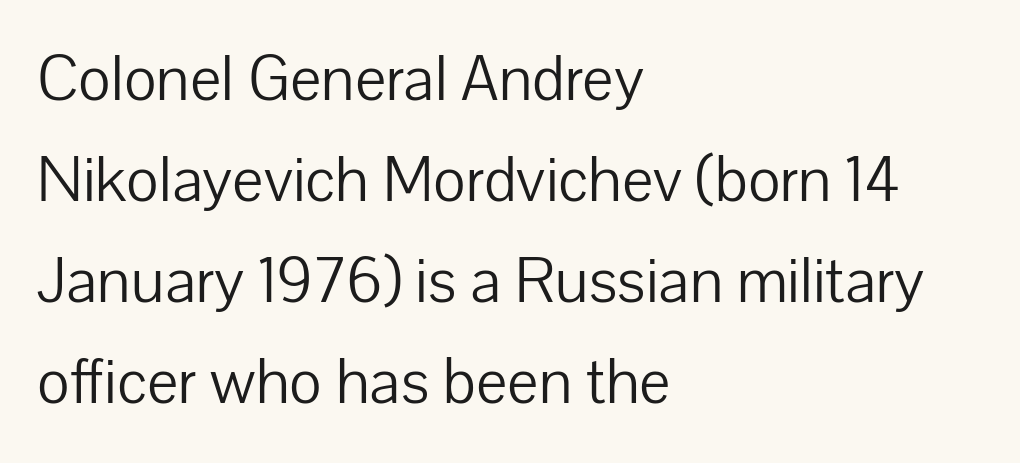
Each new line begins a customary step beneath the previous one. Type without underlining. Think of a printed novel: that variable character pitch is what you see here. Serif or sans? Sans — the stroke terminals are bare. The rendering keeps characters at their native spacing. Typeset ragged right — the left edge is the straight one.
